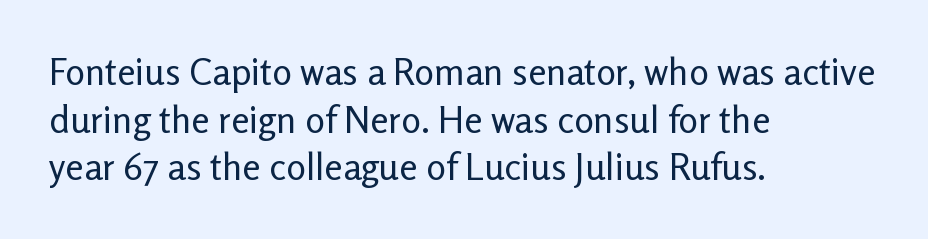
Q: Is the text bold? A: No.
Q: Is the text italic (slanted)? A: No, it is upright.
Q: Is the typeface a serif or a sans-serif typeface? A: Sans-serif.
Q: Is the text underlined? A: No.
Q: How is the paragraph aligned? A: Left-aligned.
Q: Is the spacing between letters normal or unusually wide? A: Normal.
Q: Is the spacing between lines tight, normal or loose? A: Normal.
Q: Width (condensed, normal, or wide)? A: Normal.
Q: Stroke contrast? A: Low.
Q: x-height? A: Medium.
Q: Monospaced? A: No.
